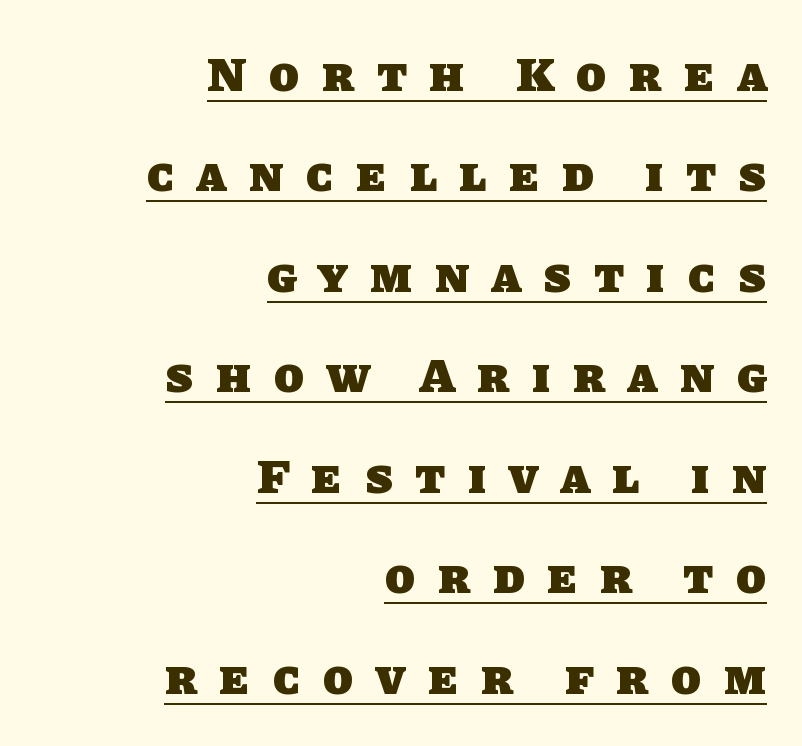
Descenders here cross a horizontal rule under the line. Alignment: flush right. A great deal of white space separates one row of letters from the next. Tracking here is generous; glyphs stand well apart from one another. The typesetting leans heavy: a genuine bold.
